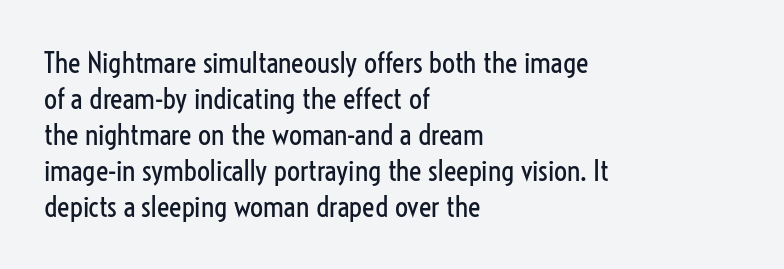
Q: Is the text bold? A: No.
Q: Is the text italic (slanted)? A: No, it is upright.
Q: Is the typeface a serif or a sans-serif typeface? A: Sans-serif.
Q: Is the text underlined? A: No.
Q: How is the paragraph aligned? A: Left-aligned.
Q: Is the spacing between letters normal or unusually wide? A: Normal.
Q: Width (condensed, normal, or wide)? A: Condensed.
Q: Stroke contrast? A: Low.
Q: x-height? A: Medium.
Q: Monospaced? A: No.
